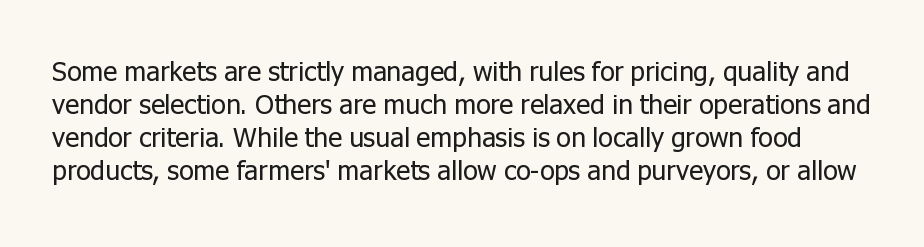
Q: Is the text bold? A: No.
Q: Is the text italic (slanted)? A: No, it is upright.
Q: Is the text underlined? A: No.
Q: Is the spacing between letters normal or unusually wide? A: Normal.
